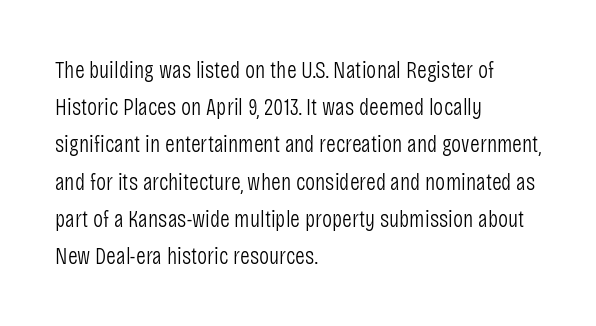
{"italic": "no", "bold": "no", "underline": "no", "align": "left", "line_spacing": "normal", "line_spacing_ratio": 1.55, "letter_spacing": "normal", "letter_spacing_em": 0.0, "glyph_px": 24}
